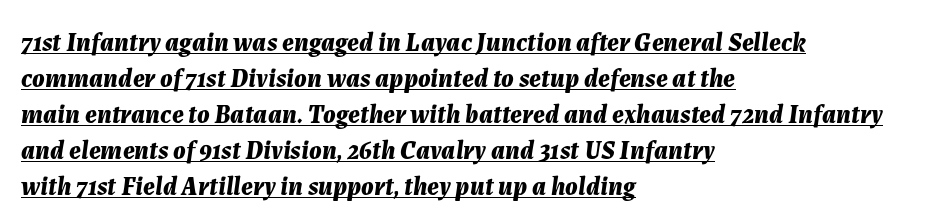
Every letter is thick-stroked: bold, no question. This sample is left-justified, so line endings fall wherever the words run out. Short note: letters normally spaced. Yep, that's italic — everything's leaning. Each line of the rendering has a horizontal stroke beneath the glyphs.
